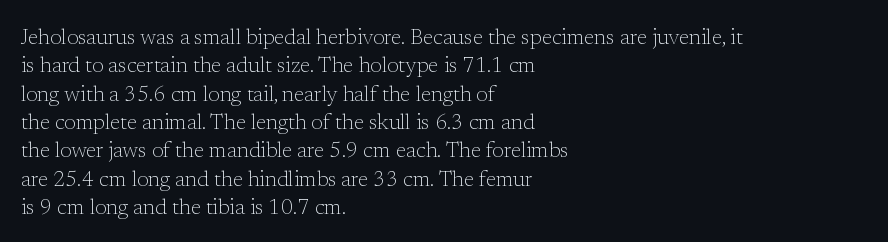
The image shows 21 px text type, upright; set left-aligned, normal line spacing (1.35x), normal letter spacing, not underlined.
